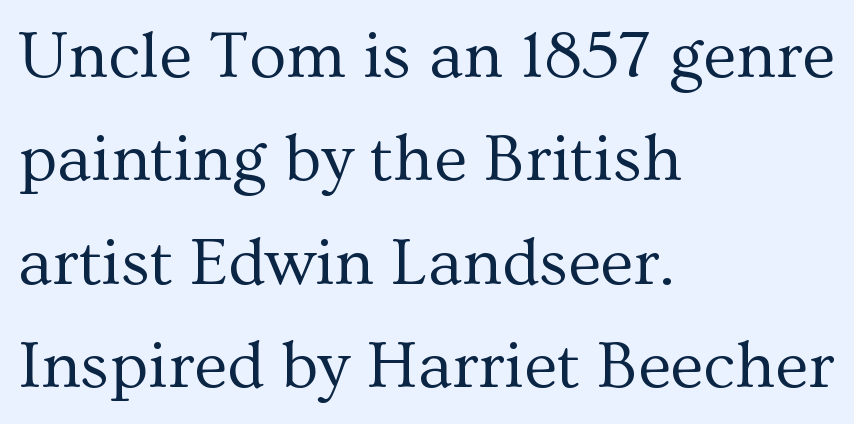
Q: Is the text bold? A: No.
Q: Is the text italic (slanted)? A: No, it is upright.
Q: Is the typeface a serif or a sans-serif typeface? A: Serif.
Q: Is the text underlined? A: No.
Q: How is the paragraph aligned? A: Left-aligned.
Q: Is the spacing between letters normal or unusually wide? A: Normal.
Q: Is the spacing between lines tight, normal or loose? A: Normal.
Q: Width (condensed, normal, or wide)? A: Normal.
Q: Stroke contrast? A: Medium.
Q: x-height? A: Medium.
Q: Monospaced? A: No.
